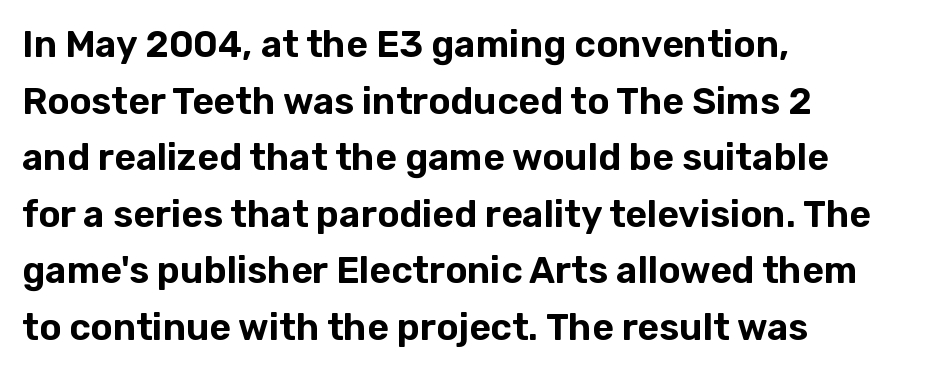
The image shows 37 px sans-serif type, upright; set left-aligned, normal line spacing (1.53x), normal letter spacing, not underlined; low stroke contrast and a medium x-height.
